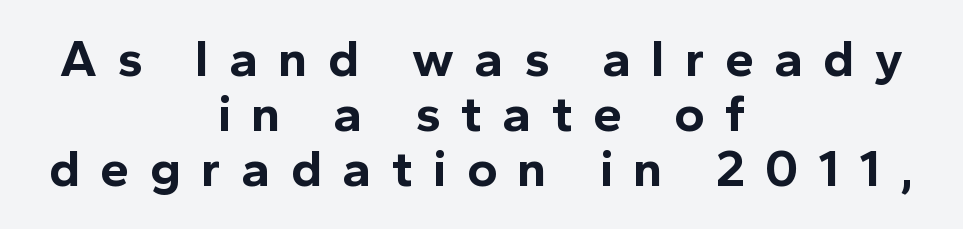
{"serif": "no", "italic": "no", "bold": "yes", "weight": "bold", "width": "normal", "x_height": "medium", "monospaced": "no", "underline": "no", "align": "center", "line_spacing": "tight", "line_spacing_ratio": 1.06, "letter_spacing": "wide", "letter_spacing_em": 0.39, "glyph_px": 52}
